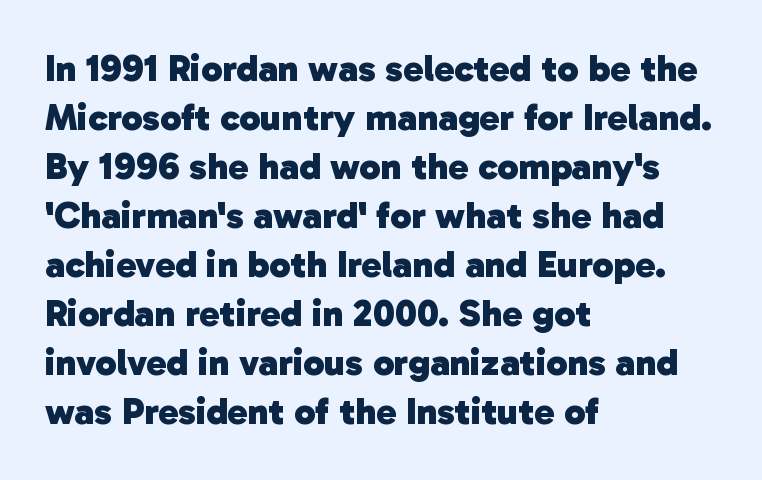
Q: Is the text bold? A: Yes.
Q: Is the typeface a serif or a sans-serif typeface? A: Sans-serif.
Q: Is the text underlined? A: No.
Q: How is the paragraph aligned? A: Left-aligned.
Q: Is the spacing between letters normal or unusually wide? A: Normal.
Q: Is the spacing between lines tight, normal or loose? A: Normal.
Q: Width (condensed, normal, or wide)? A: Normal.
Q: Stroke contrast? A: Low.
Q: x-height? A: Medium.
Q: Monospaced? A: No.
